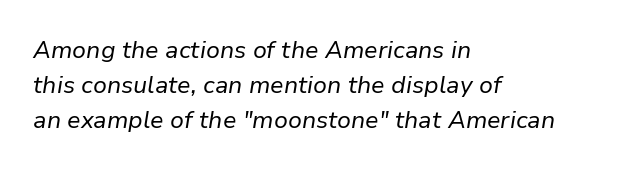
Typeset ragged right — the left edge is the straight one. The gaps between neighbouring characters are ordinary and unremarkable. The passage shown is not bold in any degree. The rows are spaced the way most documents space them.
